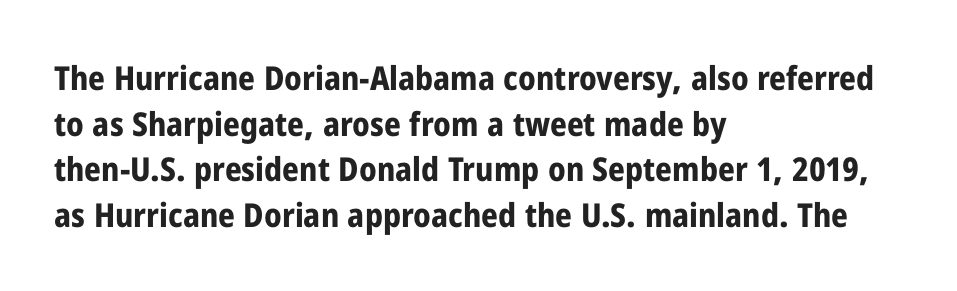
Q: Is the text bold? A: Yes.
Q: Is the text italic (slanted)? A: No, it is upright.
Q: Is the typeface a serif or a sans-serif typeface? A: Sans-serif.
Q: Is the text underlined? A: No.
Q: How is the paragraph aligned? A: Left-aligned.
Q: Is the spacing between letters normal or unusually wide? A: Normal.
Q: Is the spacing between lines tight, normal or loose? A: Normal.
Q: Width (condensed, normal, or wide)? A: Condensed.
Q: Stroke contrast? A: Low.
Q: x-height? A: Medium.
Q: Monospaced? A: No.
